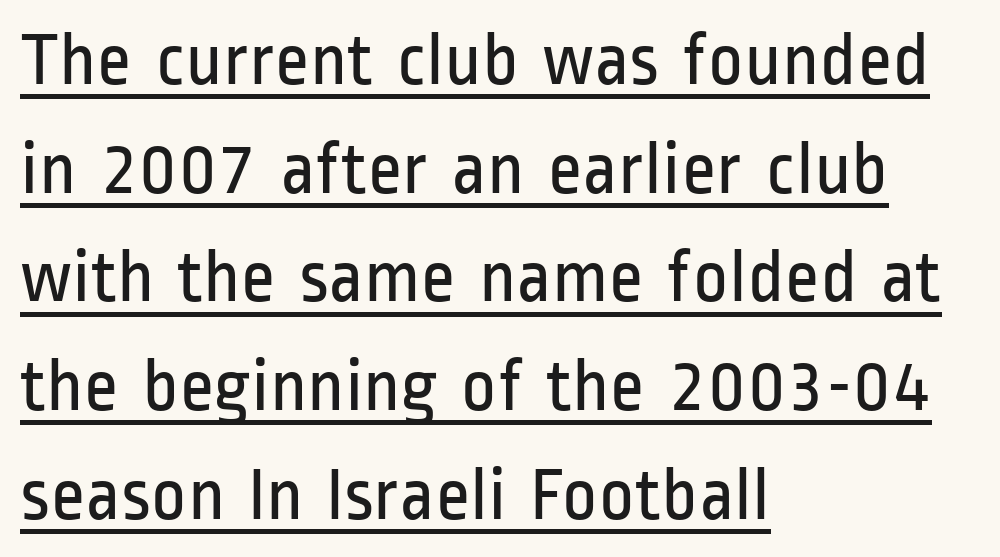
{"serif": "no", "italic": "no", "bold": "no", "weight": "regular", "width": "condensed", "stroke_contrast": "low", "x_height": "medium", "monospaced": "no", "underline": "yes", "align": "left", "line_spacing": "normal", "line_spacing_ratio": 1.43, "letter_spacing": "normal", "letter_spacing_em": 0.0, "glyph_px": 76}
